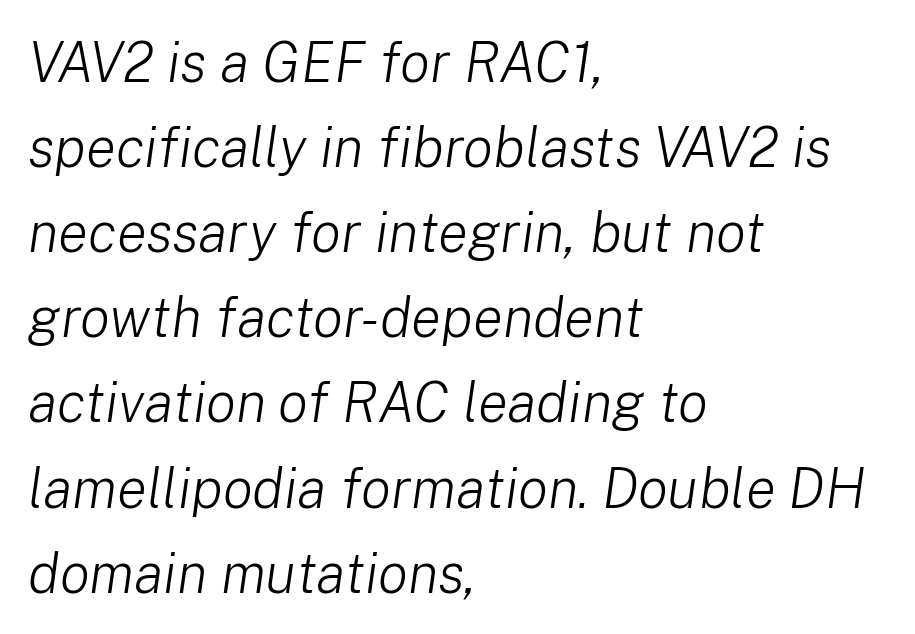
{"italic": "yes", "lean": "right", "slant_degrees": 8, "bold": "no", "weight": "light", "width": "normal", "stroke_contrast": "low", "x_height": "medium", "monospaced": "no", "underline": "no", "align": "left", "line_spacing": "normal", "line_spacing_ratio": 1.52, "letter_spacing": "normal", "letter_spacing_em": 0.0, "glyph_px": 56}
